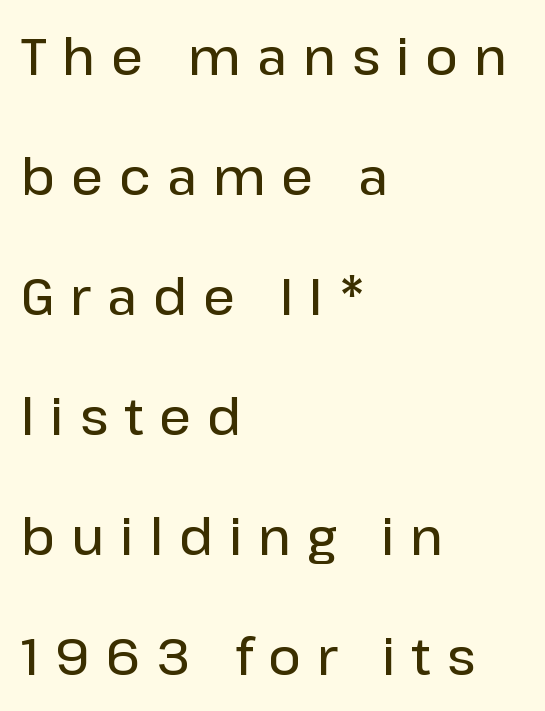
{"serif": "no", "italic": "no", "bold": "semi", "weight": "semibold", "width": "normal", "stroke_contrast": "low", "x_height": "medium", "monospaced": "no", "underline": "no", "align": "left", "line_spacing": "loose", "line_spacing_ratio": 2.4, "letter_spacing": "wide", "letter_spacing_em": 0.32, "glyph_px": 50}
